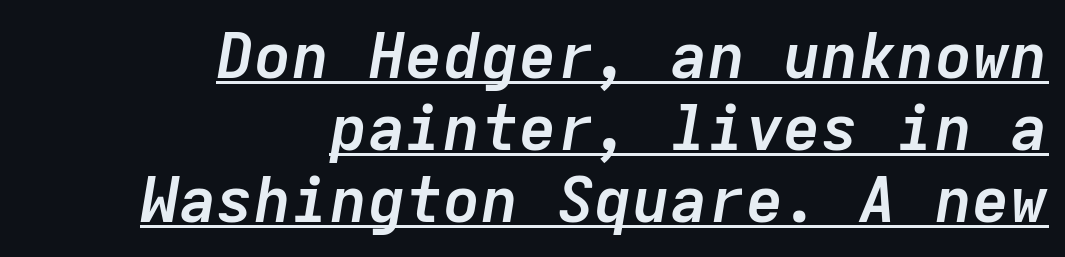
The gaps between neighbouring characters are ordinary and unremarkable. Has an underline been added? It has. There's an unmistakable incline to the writing here. Heavy-handed strokes throughout: this text is bold. The compositor pushed each line to the right boundary.
